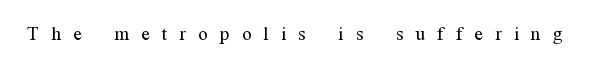
A roman cut, with each character standing at attention. Honestly, the letter spacing is so wide it's the main thing you notice. The strokes are not fattened; the text isn't bold. Only glyphs here, with clear space below each row.
